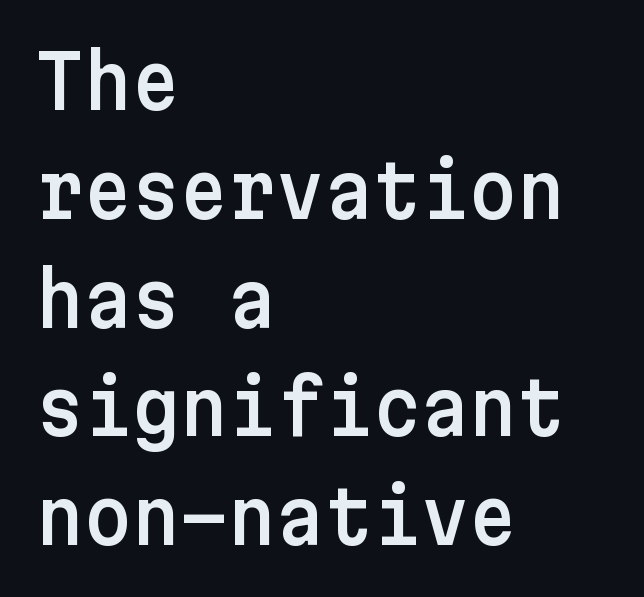
{"serif": "no", "italic": "no", "width": "normal", "stroke_contrast": "low", "x_height": "medium", "underline": "no", "align": "left", "line_spacing": "normal", "line_spacing_ratio": 1.47, "letter_spacing": "normal", "letter_spacing_em": 0.0, "glyph_px": 74}
